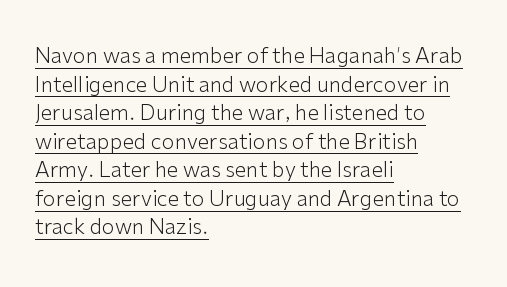
{"italic": "no", "bold": "no", "underline": "yes", "align": "left", "line_spacing": "normal", "line_spacing_ratio": 1.36, "letter_spacing": "normal", "letter_spacing_em": 0.0, "glyph_px": 21}
